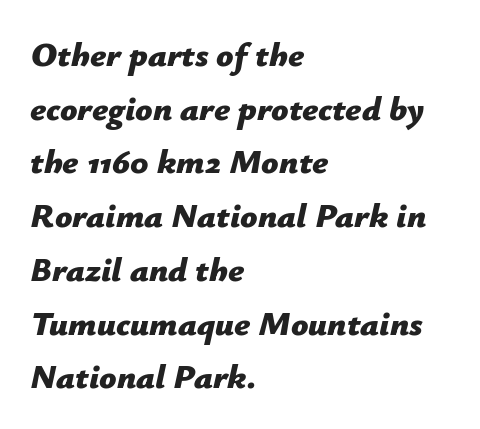
{"italic": "yes", "lean": "right", "slant_degrees": 12, "bold": "yes", "weight": "bold", "width": "normal", "stroke_contrast": "low", "x_height": "medium", "monospaced": "no", "underline": "no", "align": "left", "line_spacing": "normal", "line_spacing_ratio": 1.58, "letter_spacing": "normal", "letter_spacing_em": 0.0, "glyph_px": 34}
